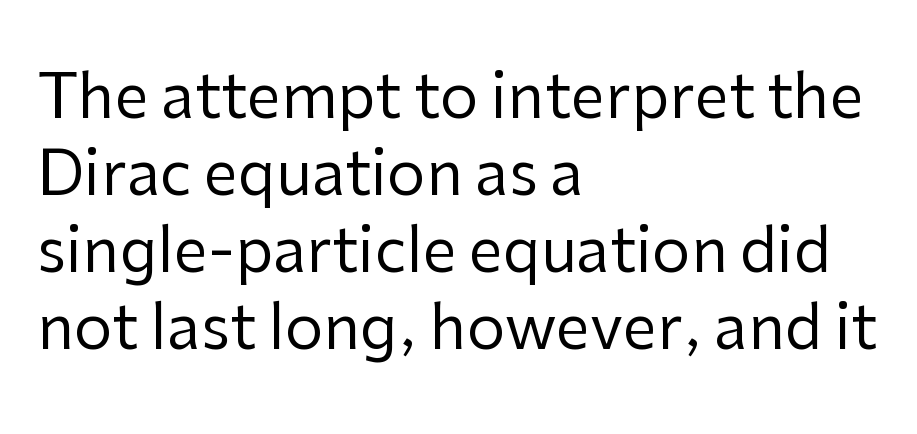
{"serif": "no", "italic": "no", "bold": "no", "weight": "regular", "width": "normal", "stroke_contrast": "low", "x_height": "medium", "monospaced": "no", "underline": "no", "align": "left", "line_spacing": "normal", "line_spacing_ratio": 1.26, "letter_spacing": "normal", "letter_spacing_em": 0.0, "glyph_px": 61}
